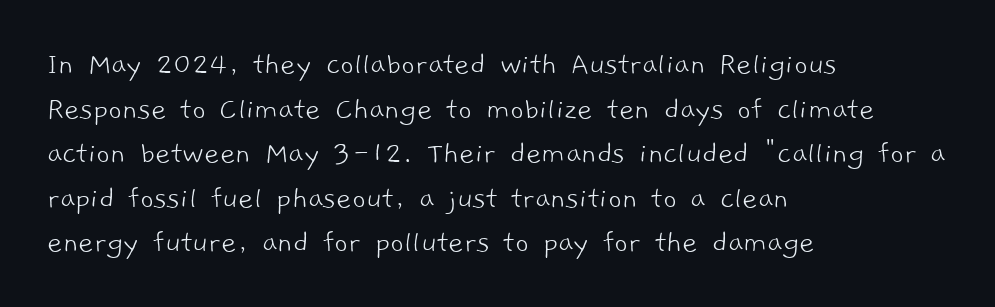
The image shows 33 px light sans-serif type; set left-aligned, normal line spacing (1.35x), normal letter spacing, not underlined; low stroke contrast and a medium x-height.
